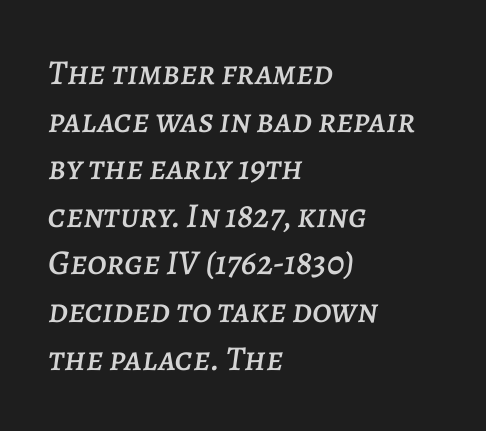
Q: Is the text italic (slanted)? A: Yes, it leans right by about 7 degrees.
Q: Is the text underlined? A: No.
Q: How is the paragraph aligned? A: Left-aligned.
Q: Is the spacing between letters normal or unusually wide? A: Normal.
Q: Is the spacing between lines tight, normal or loose? A: Normal.
Q: Width (condensed, normal, or wide)? A: Normal.
Q: Stroke contrast? A: Low.
Q: x-height? A: Large.
Q: Monospaced? A: No.
